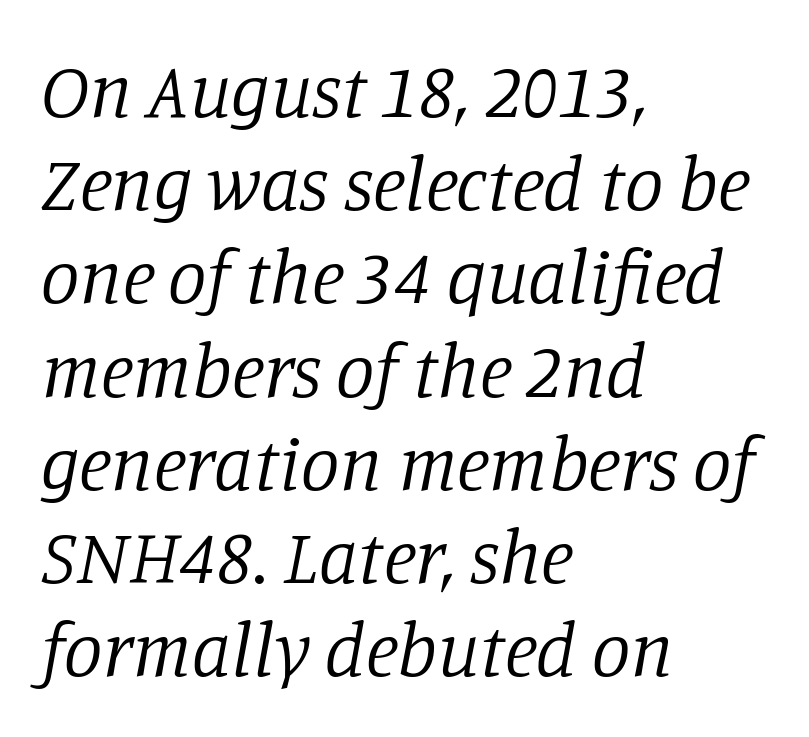
{"serif": "yes", "italic": "yes", "lean": "right", "slant_degrees": 11, "bold": "no", "weight": "regular", "width": "normal", "stroke_contrast": "low", "x_height": "large", "monospaced": "no", "underline": "no", "align": "left", "line_spacing_ratio": 1.21, "letter_spacing": "normal", "letter_spacing_em": 0.0, "glyph_px": 77}
